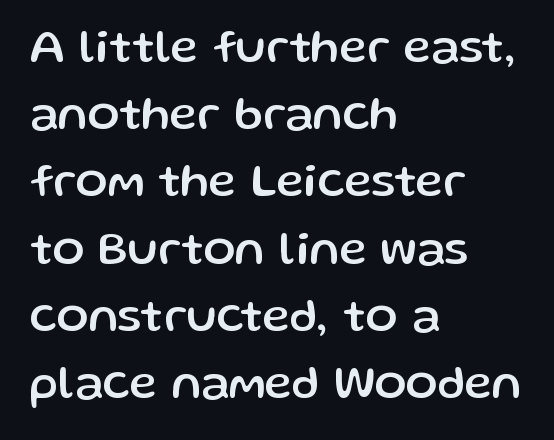
Short note: letters normally spaced. Quick note: underline off. Regarding leading, the lines here are spaced in the standard way. Serif or sans? Sans — the stroke terminals are bare. The compositor pushed each line to the left boundary. Is there any slant? The stems are plumb.
